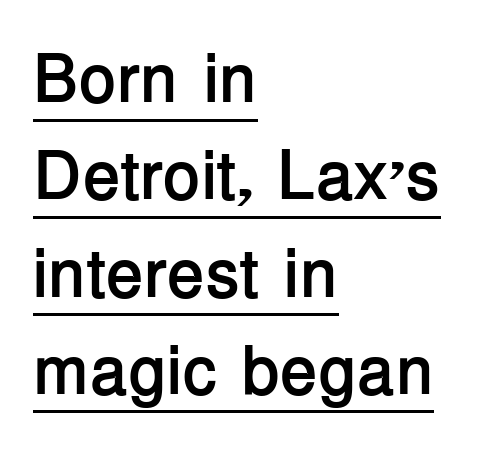
Underline: present. All the whitespace from short lines collects on the right. Notice how thick the strokes are: this is what a full bold looks like. How would I describe the line gaps? Plain and ordinary. Nope, not italic — everything's standing straight. Note the varied advance widths — an 'i' is clearly narrower than an 'm'.
